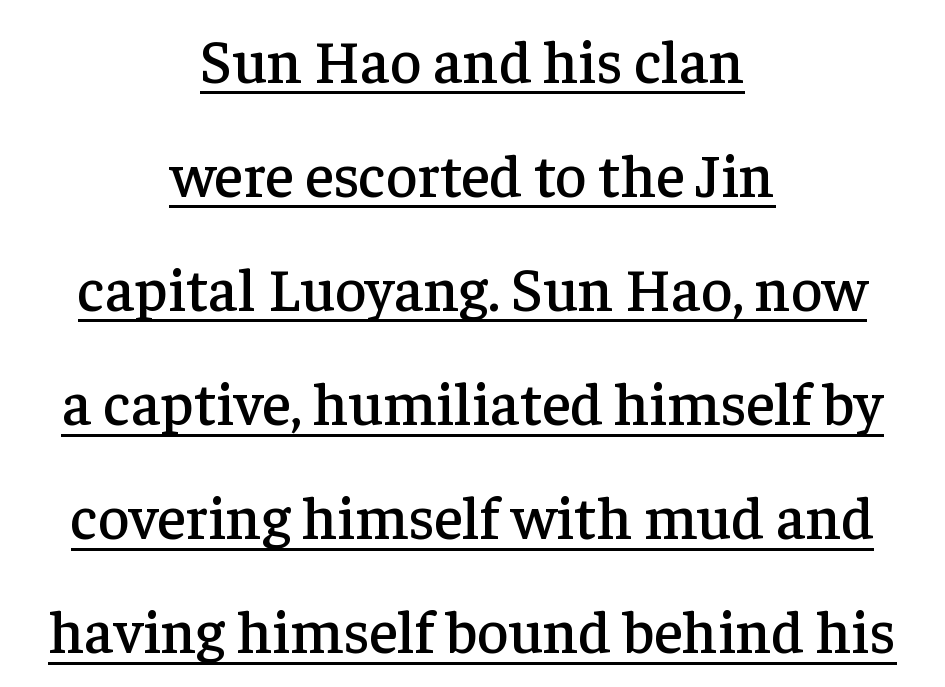
The image shows 61 px serif type, upright; set centered, line spacing 1.87x, normal letter spacing, underlined; low stroke contrast and a medium x-height.
